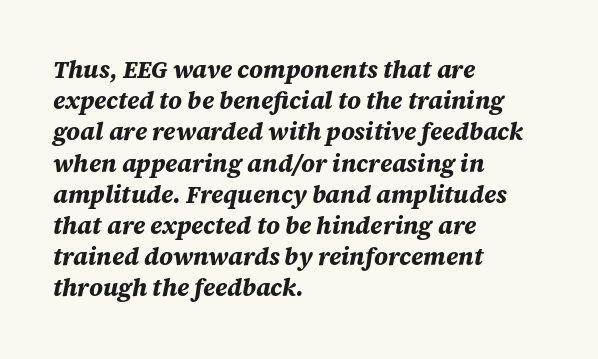
The image shows 24 px bold type, italic (leaning right); set left-aligned, normal line spacing (1.3x), normal letter spacing, not underlined.
